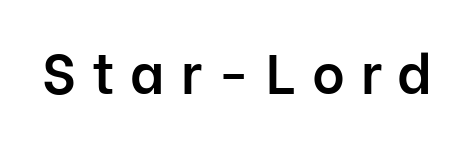
Q: Is the text bold? A: Semi-bold.
Q: Is the text italic (slanted)? A: No, it is upright.
Q: Is the typeface a serif or a sans-serif typeface? A: Sans-serif.
Q: Is the text underlined? A: No.
Q: Is the spacing between letters normal or unusually wide? A: Unusually wide.
Q: Width (condensed, normal, or wide)? A: Normal.
Q: Stroke contrast? A: Low.
Q: x-height? A: Medium.
Q: Monospaced? A: No.
